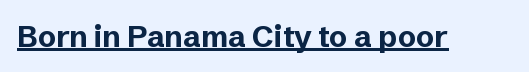
These words are printed bold, with thick strokes throughout. Varying glyph widths throughout — classic text-font behaviour. Words appear dense and cohesive because spacing is normal. The designer went with a sans here, leaving each stem footless.
